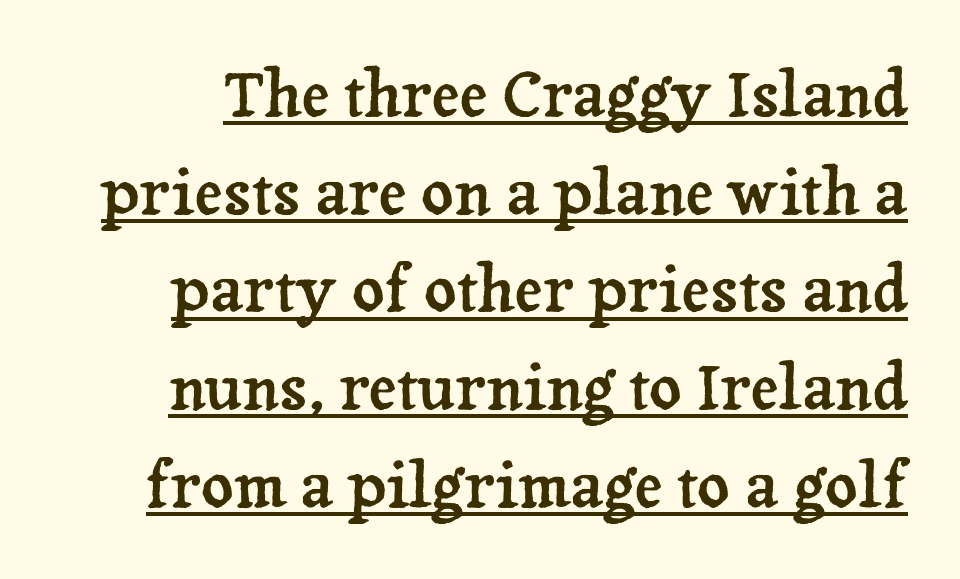
{"serif": "yes", "italic": "no", "width": "normal", "stroke_contrast": "low", "x_height": "medium", "monospaced": "no", "underline": "yes", "line_spacing": "normal", "line_spacing_ratio": 1.55, "letter_spacing": "normal", "letter_spacing_em": 0.0, "glyph_px": 63}
